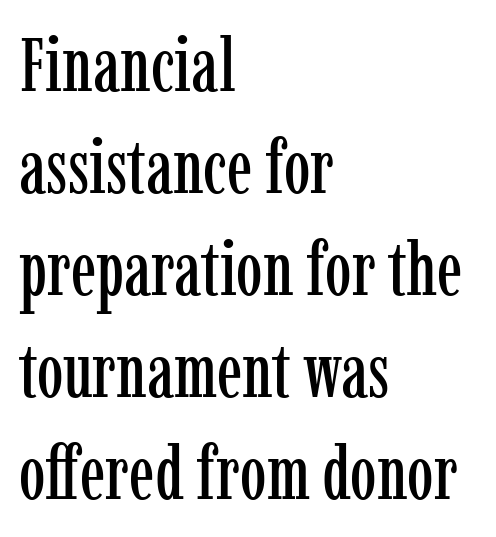
{"serif": "yes", "italic": "no", "width": "condensed", "stroke_contrast": "low", "x_height": "medium", "monospaced": "no", "underline": "no", "align": "left", "line_spacing": "normal", "line_spacing_ratio": 1.36, "letter_spacing": "normal", "letter_spacing_em": 0.0, "glyph_px": 75}
